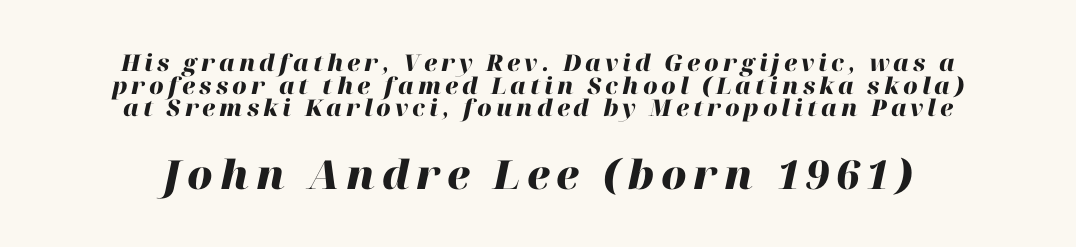
The image shows 40 px heavy type, italic (leaning right); set centered, tight line spacing (0.98x), not underlined; the second (bottom) block is 1.74x larger; high stroke contrast and a medium x-height.
